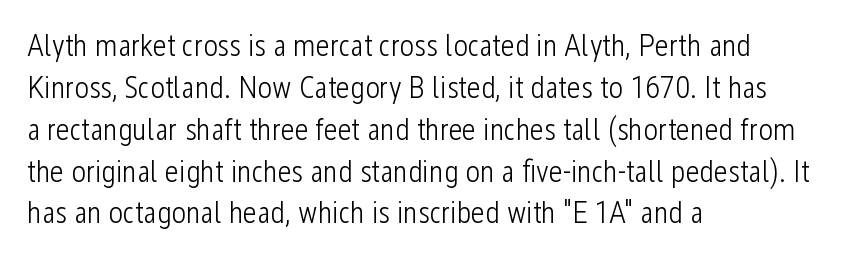
Q: Is the text bold? A: No.
Q: Is the text italic (slanted)? A: No, it is upright.
Q: Is the typeface a serif or a sans-serif typeface? A: Sans-serif.
Q: Is the text underlined? A: No.
Q: How is the paragraph aligned? A: Left-aligned.
Q: Is the spacing between letters normal or unusually wide? A: Normal.
Q: Is the spacing between lines tight, normal or loose? A: Normal.
Q: Width (condensed, normal, or wide)? A: Condensed.
Q: Stroke contrast? A: Low.
Q: x-height? A: Medium.
Q: Monospaced? A: No.
